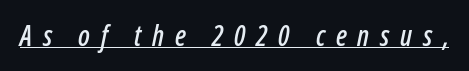
{"italic": "yes", "lean": "right", "slant_degrees": 12, "width": "condensed", "stroke_contrast": "low", "x_height": "medium", "monospaced": "no", "underline": "yes", "letter_spacing": "wide", "letter_spacing_em": 0.38, "glyph_px": 28}
